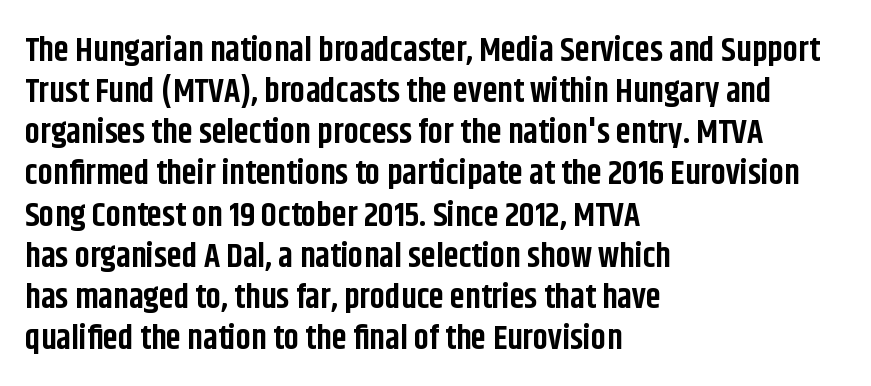
The image shows 34 px bold, condensed sans-serif type, upright; set left-aligned, line spacing 1.21x, normal letter spacing, not underlined; low stroke contrast and a large x-height.
